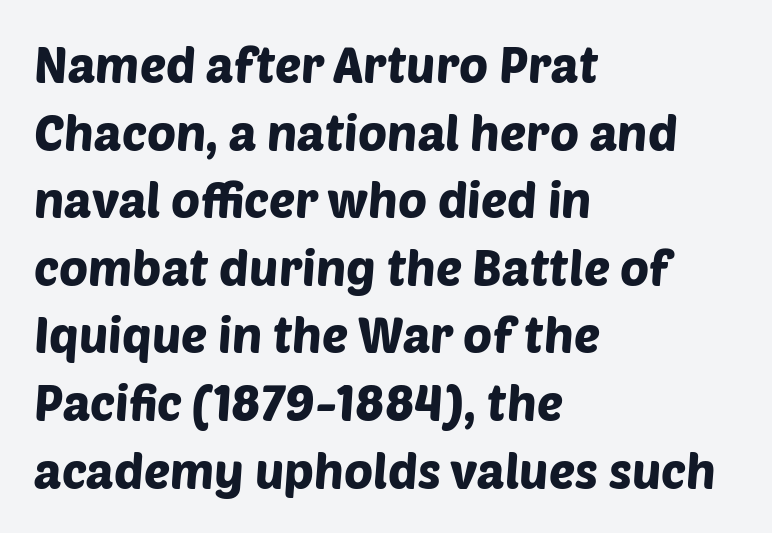
Q: Is the typeface a serif or a sans-serif typeface? A: Sans-serif.
Q: Is the text underlined? A: No.
Q: How is the paragraph aligned? A: Left-aligned.
Q: Is the spacing between letters normal or unusually wide? A: Normal.
Q: Is the spacing between lines tight, normal or loose? A: Normal.
Q: Width (condensed, normal, or wide)? A: Normal.
Q: Stroke contrast? A: Low.
Q: x-height? A: Large.
Q: Monospaced? A: No.
